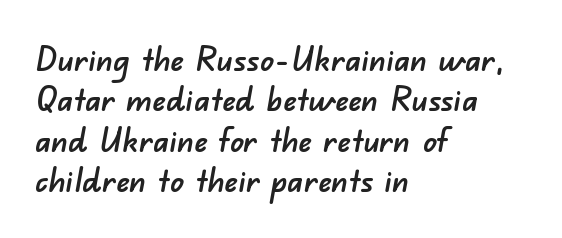
You could not count columns in this text — the font is proportionally spaced. Only glyphs here, with clear space below each row. The paragraph shown leans on its left margin. Typographically, this falls in the sans-serif category.
